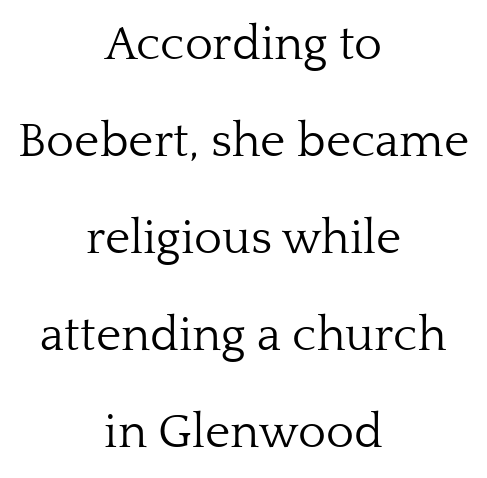
The image shows 48 px light serif type, upright; set centered, loose line spacing (2.02x), normal letter spacing, not underlined; low stroke contrast and a medium x-height.
